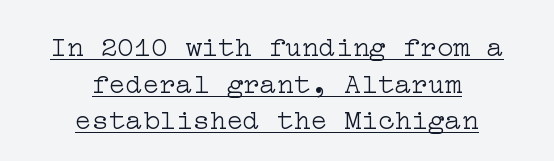
Leftover space on each line is divided equally before and after the words. Students, note that the glyphs here touch the page at normal intervals. If you measured baseline to baseline, you'd find a middling distance. The specimen includes a rule beneath the text block's lines.
